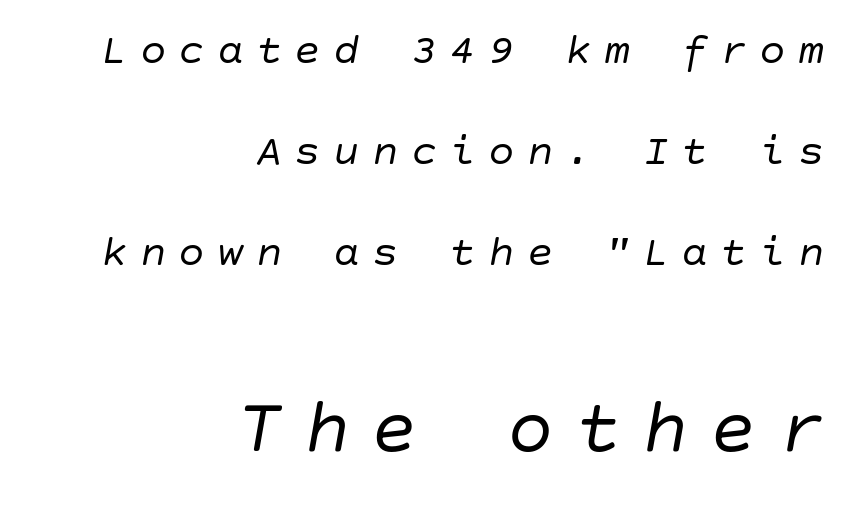
The emphasis by scale lands on block number two, below. Interline gaps are noticeably wide in this sample. The axis of the letterforms is tilted away from vertical. If you drew a ruler down the right edge, every line would touch it. The letterforms sit at book weight or below. The type is letterspaced generously, with wide tracking.
